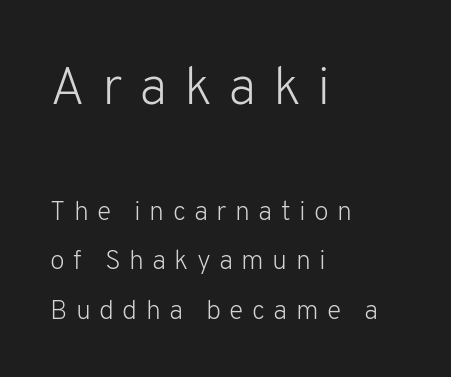
The image shows 54 px light sans-serif type, upright; set left-aligned, line spacing 1.84x, unusually wide letter spacing (+0.31 em), not underlined; the first (top) block is 2.0x larger; low stroke contrast and a medium x-height.
